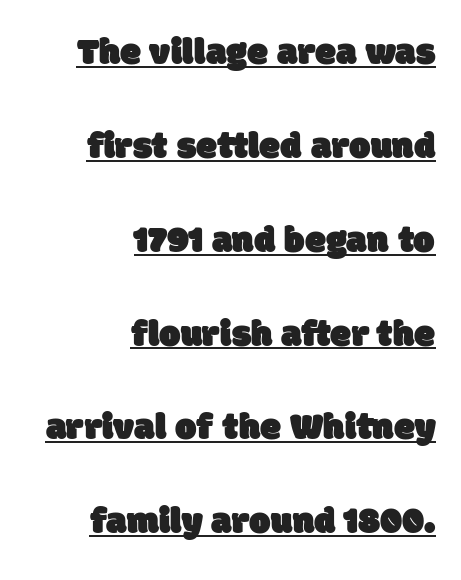
The image shows 38 px sans-serif type; set right-aligned, loose line spacing (2.47x), normal letter spacing, underlined; low stroke contrast and a large x-height.
